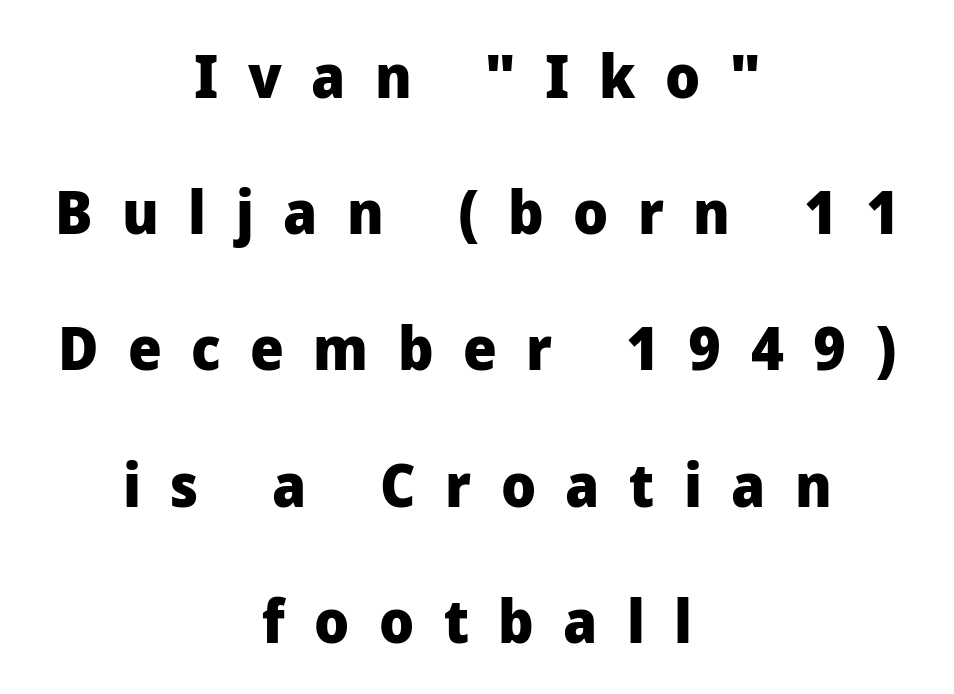
{"serif": "no", "italic": "no", "bold": "yes", "weight": "heavy", "width": "normal", "stroke_contrast": "low", "x_height": "medium", "monospaced": "no", "underline": "no", "align": "center", "line_spacing": "loose", "line_spacing_ratio": 2.27, "letter_spacing": "wide", "letter_spacing_em": 0.49, "glyph_px": 60}
